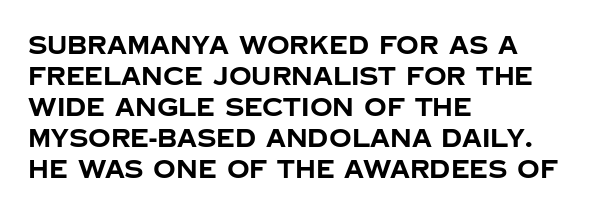
Q: Is the text bold? A: Yes.
Q: Is the text italic (slanted)? A: No, it is upright.
Q: Is the text underlined? A: No.
Q: How is the paragraph aligned? A: Left-aligned.
Q: Is the spacing between letters normal or unusually wide? A: Normal.
